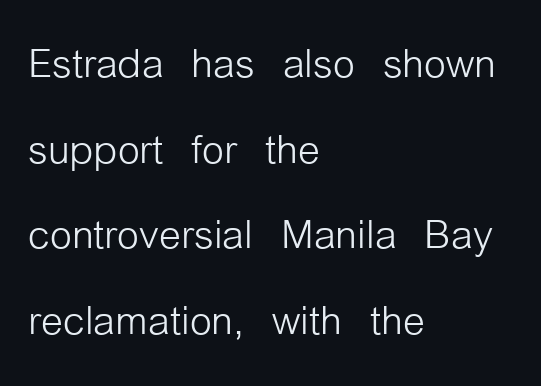
{"serif": "no", "italic": "no", "bold": "no", "weight": "light", "width": "condensed", "stroke_contrast": "low", "x_height": "medium", "monospaced": "no", "underline": "no", "align": "left", "line_spacing": "normal", "line_spacing_ratio": 1.53, "letter_spacing": "normal", "letter_spacing_em": 0.0, "glyph_px": 56}
